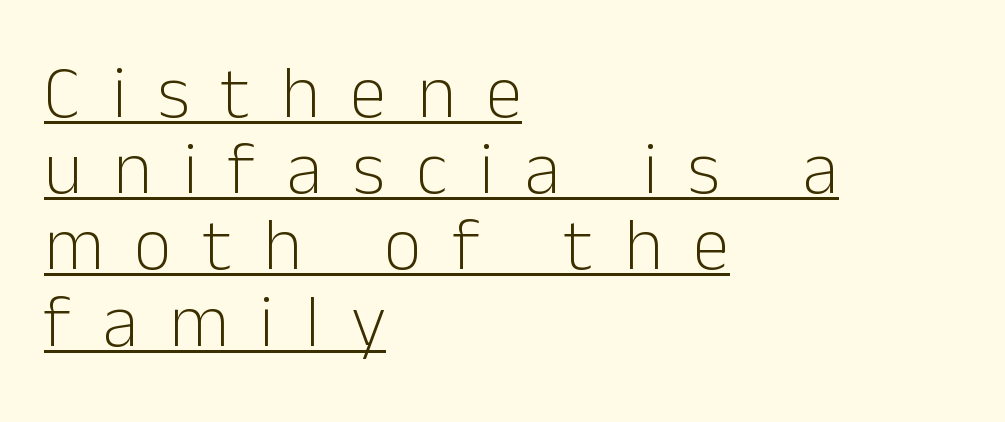
The image shows 74 px light sans-serif type, upright; set left-aligned, tight line spacing (1.03x), unusually wide letter spacing (+0.42 em), underlined; low stroke contrast and a medium x-height.
